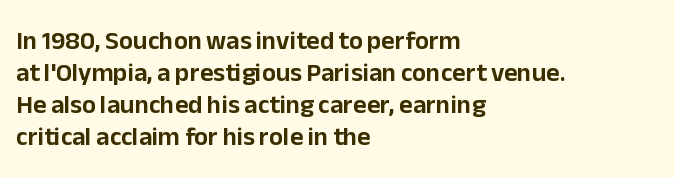
Q: Is the text italic (slanted)? A: No, it is upright.
Q: Is the text underlined? A: No.
Q: How is the paragraph aligned? A: Left-aligned.
Q: Is the spacing between letters normal or unusually wide? A: Normal.
